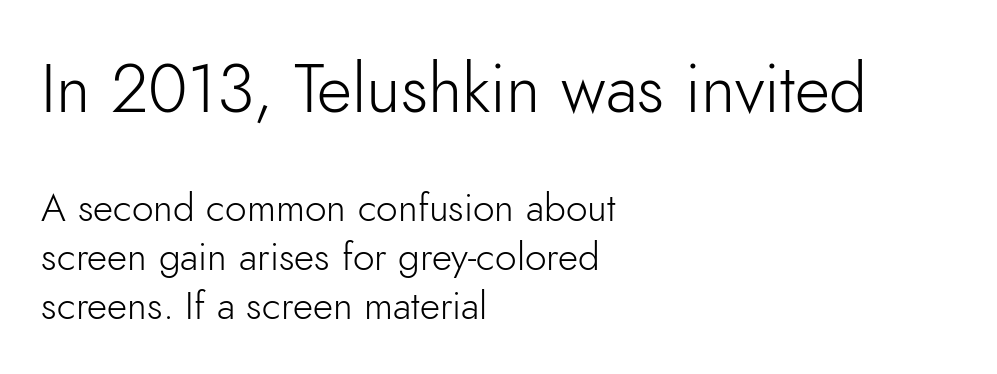
{"serif": "no", "italic": "no", "bold": "no", "weight": "light", "width": "normal", "stroke_contrast": "low", "x_height": "small", "monospaced": "no", "underline": "no", "align": "left", "line_spacing": "normal", "line_spacing_ratio": 1.25, "letter_spacing": "normal", "letter_spacing_em": 0.0, "larger_block": "first", "size_ratio": 1.74, "glyph_px": 68}
